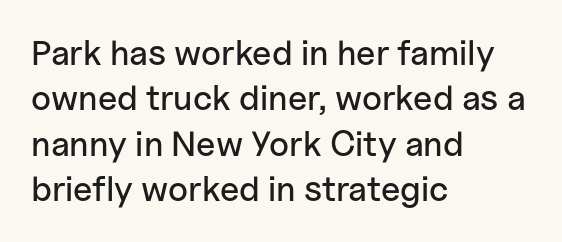
Q: Is the text italic (slanted)? A: No, it is upright.
Q: Is the typeface a serif or a sans-serif typeface? A: Sans-serif.
Q: Is the text underlined? A: No.
Q: How is the paragraph aligned? A: Left-aligned.
Q: Is the spacing between letters normal or unusually wide? A: Normal.
Q: Is the spacing between lines tight, normal or loose? A: Normal.
Q: Width (condensed, normal, or wide)? A: Normal.
Q: Stroke contrast? A: Low.
Q: x-height? A: Medium.
Q: Monospaced? A: No.
